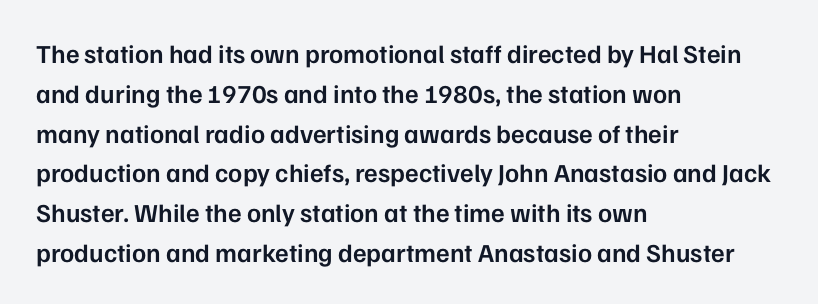
Ordinary non-slanted type is in use. Reading down the block, your eye returns to a fixed left position each line. These lines sit exactly where default settings would place them. Check the space under the baseline: it is left empty.
